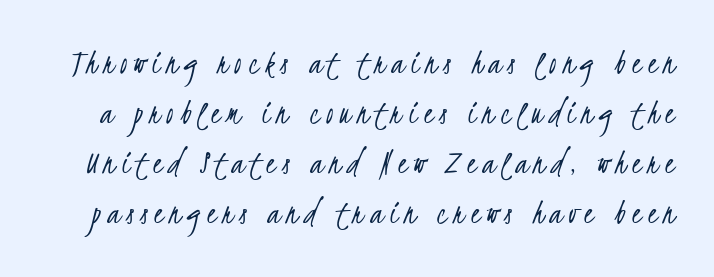
Q: Is the text bold? A: No.
Q: Is the typeface a serif or a sans-serif typeface? A: Sans-serif.
Q: Is the text underlined? A: No.
Q: Is the spacing between lines tight, normal or loose? A: Normal.
Q: Width (condensed, normal, or wide)? A: Condensed.
Q: Stroke contrast? A: Low.
Q: x-height? A: Small.
Q: Monospaced? A: No.
